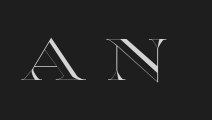
{"italic": "no", "width": "wide", "x_height": "large", "monospaced": "no", "underline": "no", "letter_spacing": "wide", "letter_spacing_em": 0.28, "glyph_px": 59}
